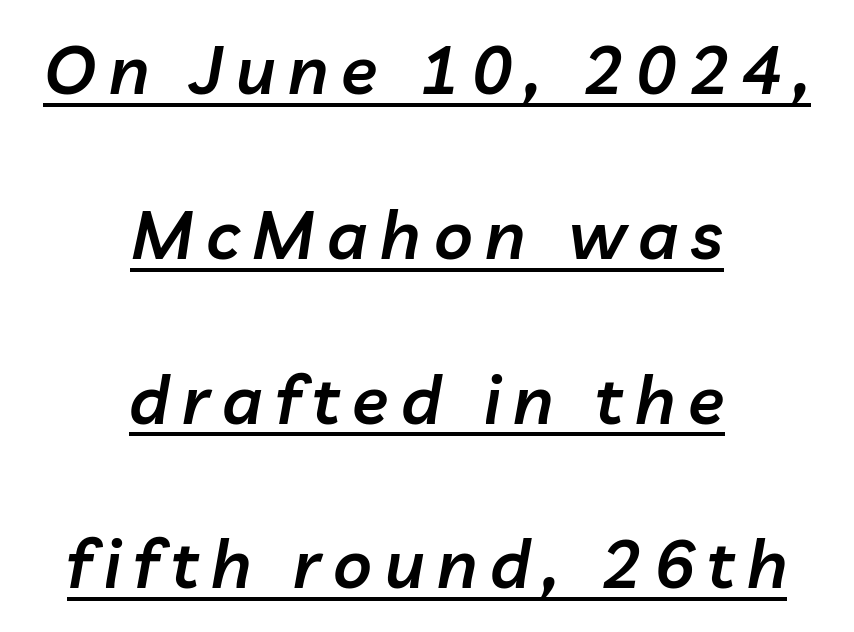
{"italic": "yes", "lean": "right", "slant_degrees": 10, "bold": "semi", "weight": "semibold", "width": "normal", "stroke_contrast": "low", "x_height": "medium", "monospaced": "no", "underline": "yes", "align": "center", "line_spacing": "loose", "line_spacing_ratio": 2.46, "glyph_px": 67}
